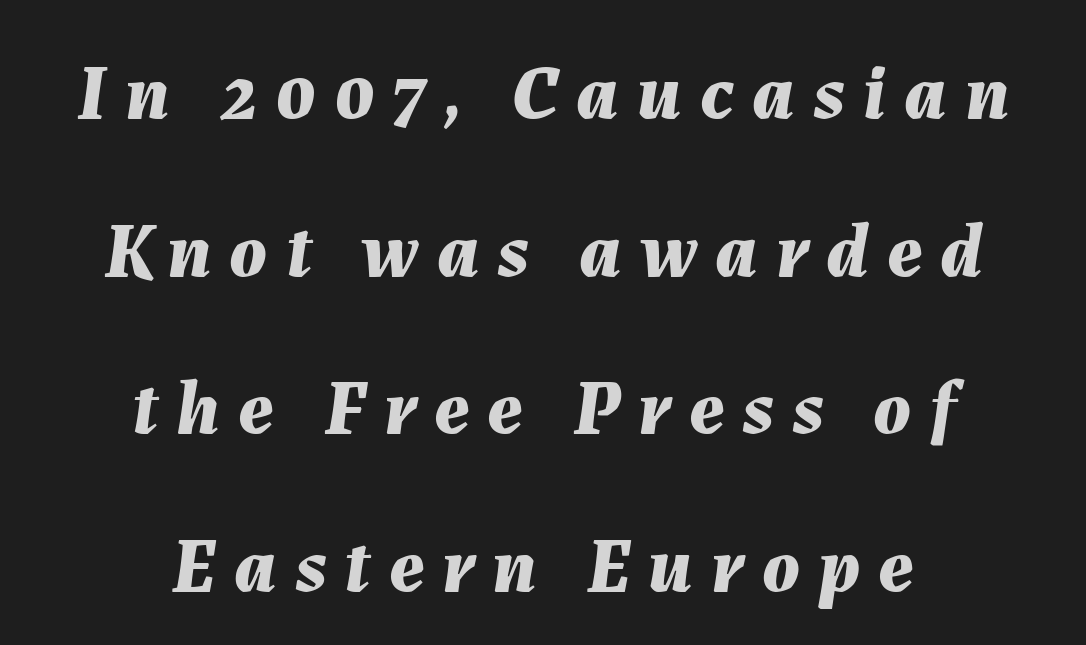
The image shows 78 px bold type, italic (leaning right); set centered, loose line spacing (2.02x), unusually wide letter spacing (+0.23 em), not underlined; medium stroke contrast and a medium x-height.
